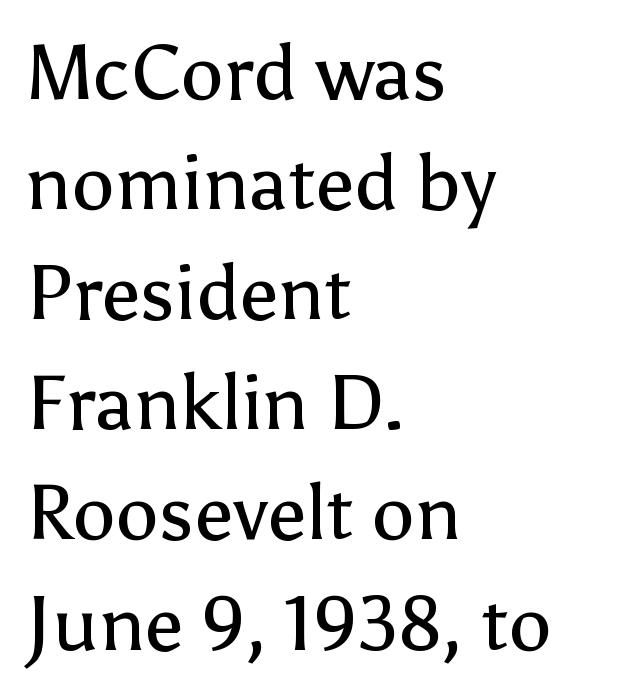
Plain, unruled lines of type. Caption: face not bold, strokes unweighted. It's the straight-up-and-down kind of type. Does the copy run flush right? No — it runs flush left. Proportional: the letters do not fall into vertical columns.
